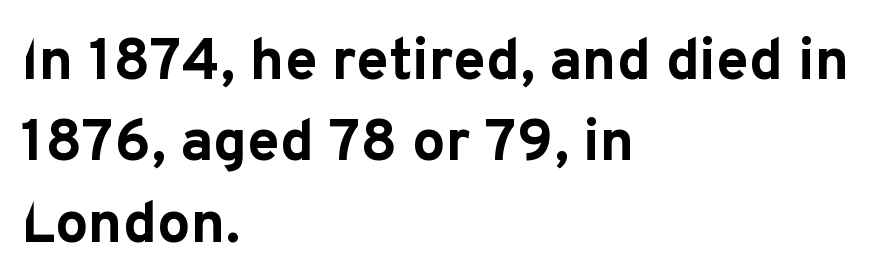
{"serif": "no", "italic": "no", "bold": "yes", "weight": "bold", "width": "normal", "stroke_contrast": "low", "x_height": "medium", "monospaced": "no", "underline": "no", "align": "left", "line_spacing": "normal", "line_spacing_ratio": 1.38, "letter_spacing": "normal", "letter_spacing_em": 0.0, "glyph_px": 59}
